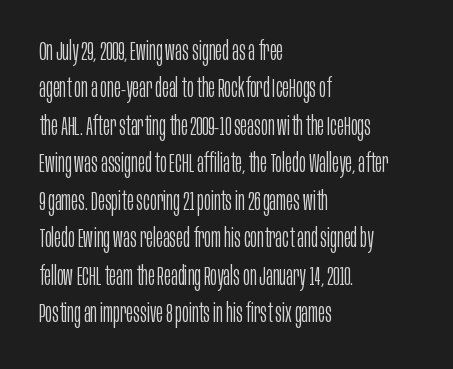
Is the letter spacing exaggerated? No — it looks like the ordinary default. This block has exactly the height ordinary leading produces. This is the regular roman posture of the typeface. Weight: not bold — regular or lighter.
